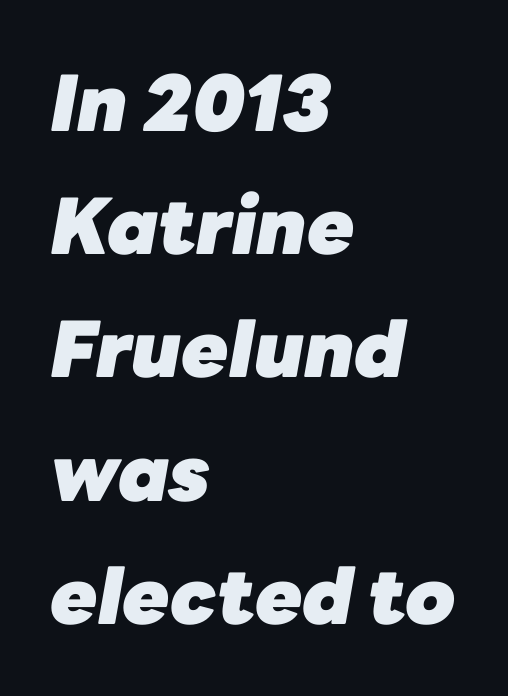
Q: Is the text bold? A: Yes.
Q: Is the text italic (slanted)? A: Yes, it leans right by about 10 degrees.
Q: Is the text underlined? A: No.
Q: How is the paragraph aligned? A: Left-aligned.
Q: Is the spacing between letters normal or unusually wide? A: Normal.
Q: Is the spacing between lines tight, normal or loose? A: Normal.
Q: Width (condensed, normal, or wide)? A: Normal.
Q: Stroke contrast? A: Low.
Q: x-height? A: Medium.
Q: Monospaced? A: No.
